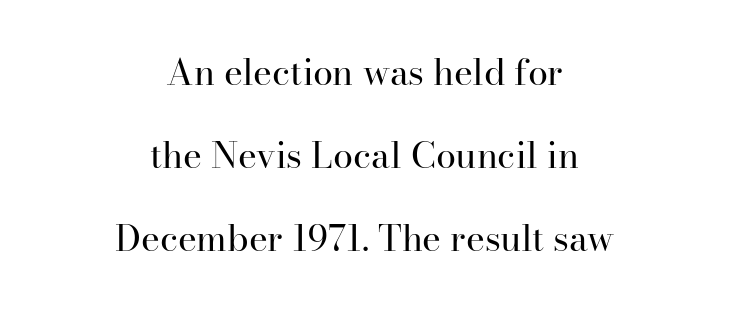
Q: Is the text bold? A: No.
Q: Is the text italic (slanted)? A: No, it is upright.
Q: Is the typeface a serif or a sans-serif typeface? A: Serif.
Q: Is the text underlined? A: No.
Q: How is the paragraph aligned? A: Centered.
Q: Is the spacing between letters normal or unusually wide? A: Normal.
Q: Is the spacing between lines tight, normal or loose? A: Loose.
Q: Width (condensed, normal, or wide)? A: Normal.
Q: Stroke contrast? A: High.
Q: x-height? A: Small.
Q: Monospaced? A: No.
